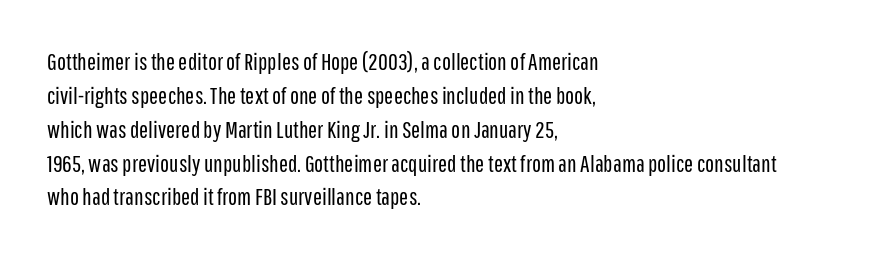
Q: Is the text bold? A: No.
Q: Is the text italic (slanted)? A: No, it is upright.
Q: Is the text underlined? A: No.
Q: How is the paragraph aligned? A: Left-aligned.
Q: Is the spacing between letters normal or unusually wide? A: Normal.
Q: Is the spacing between lines tight, normal or loose? A: Normal.
